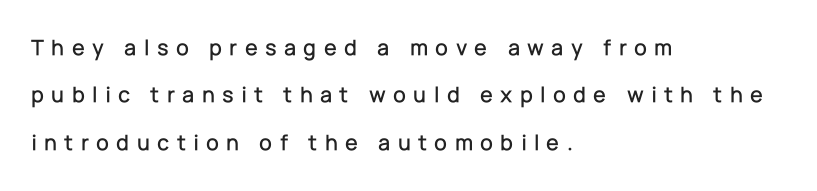
Q: Is the text italic (slanted)? A: No, it is upright.
Q: Is the text underlined? A: No.
Q: How is the paragraph aligned? A: Left-aligned.
Q: Is the spacing between letters normal or unusually wide? A: Unusually wide.
Q: Is the spacing between lines tight, normal or loose? A: Loose.
